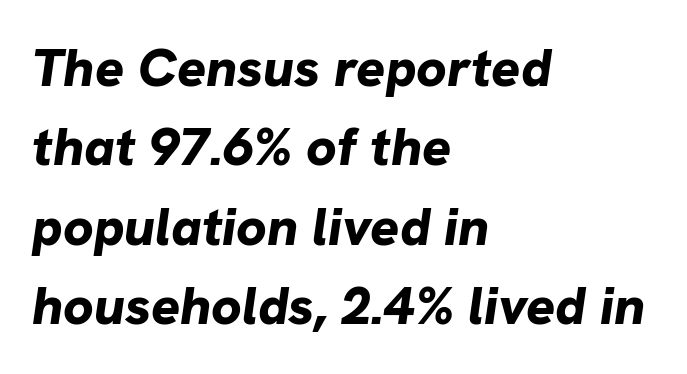
{"italic": "yes", "lean": "right", "slant_degrees": 8, "bold": "yes", "weight": "bold", "width": "normal", "stroke_contrast": "low", "x_height": "medium", "monospaced": "no", "underline": "no", "align": "left", "line_spacing": "normal", "line_spacing_ratio": 1.47, "letter_spacing": "normal", "letter_spacing_em": 0.0, "glyph_px": 54}
